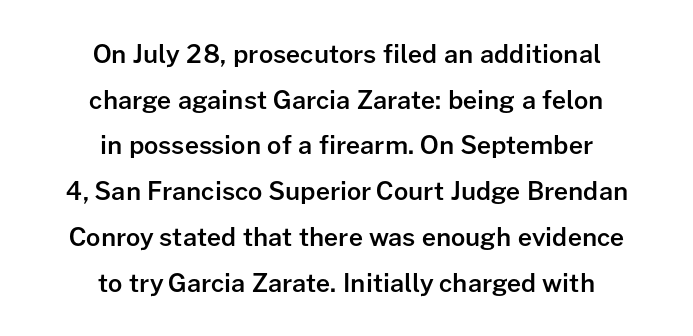
Q: Is the text bold? A: Semi-bold.
Q: Is the text italic (slanted)? A: No, it is upright.
Q: Is the text underlined? A: No.
Q: How is the paragraph aligned? A: Centered.
Q: Is the spacing between letters normal or unusually wide? A: Normal.
